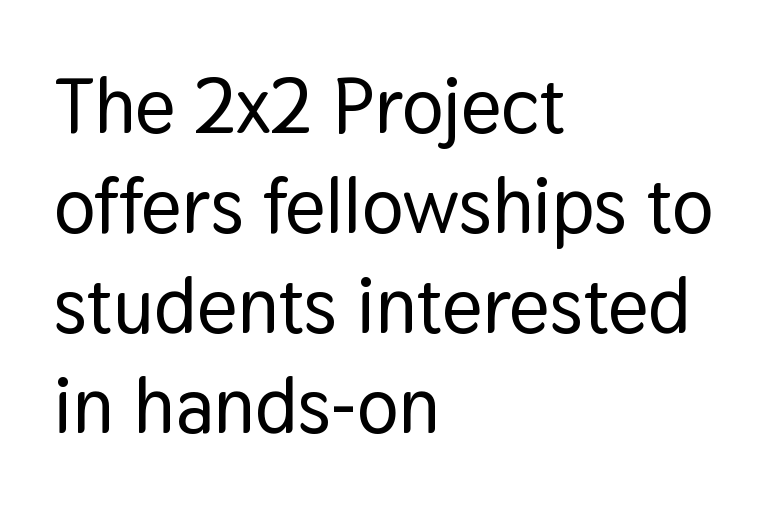
Q: Is the text italic (slanted)? A: No, it is upright.
Q: Is the typeface a serif or a sans-serif typeface? A: Sans-serif.
Q: Is the text underlined? A: No.
Q: How is the paragraph aligned? A: Left-aligned.
Q: Is the spacing between letters normal or unusually wide? A: Normal.
Q: Is the spacing between lines tight, normal or loose? A: Normal.
Q: Width (condensed, normal, or wide)? A: Normal.
Q: Stroke contrast? A: Low.
Q: x-height? A: Medium.
Q: Monospaced? A: No.
